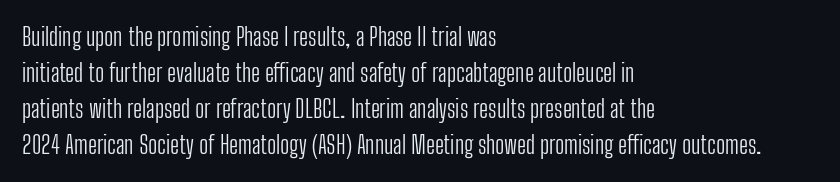
There is no visible air inserted between adjacent glyphs. The rendering anchors every line to the left-hand side. Counters stay open thanks to moderate or lighter strokes. Is there much room between lines? A standard amount, neither cramped nor airy. Type without underlining.
